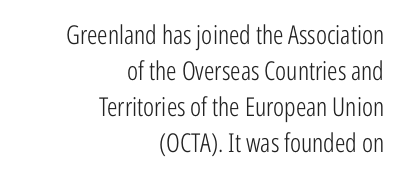
The image shows 26 px text type, upright; set right-aligned, normal line spacing (1.38x), normal letter spacing, not underlined.
